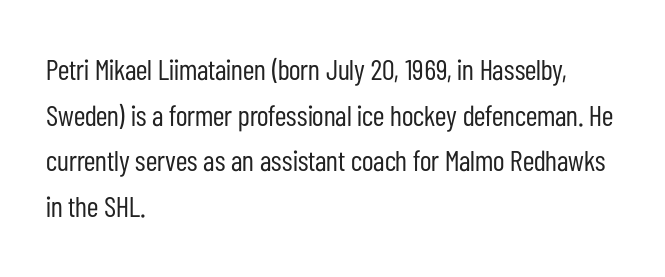
The axis of the letterforms is exactly vertical. Standard letterfit; no display-style spreading of the glyphs. Visually the block forms a straight wall on the left and a jagged coastline on the right. The letterforms sit at book weight or below. Descenders are the only things crossing below the line.
